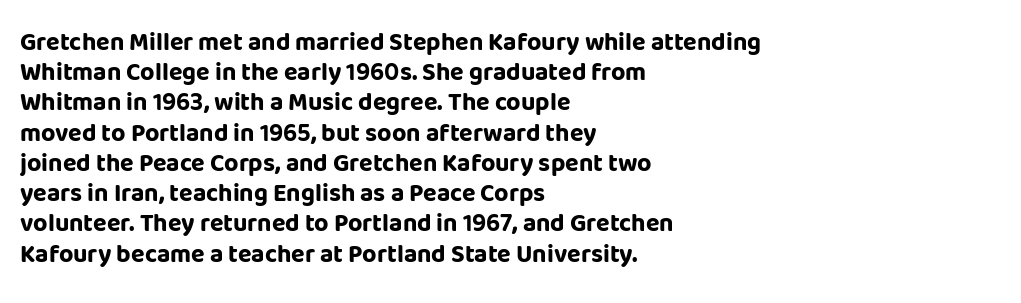
{"italic": "no", "bold": "yes", "underline": "no", "align": "left", "line_spacing_ratio": 1.21, "letter_spacing": "normal", "letter_spacing_em": 0.0, "glyph_px": 25}
